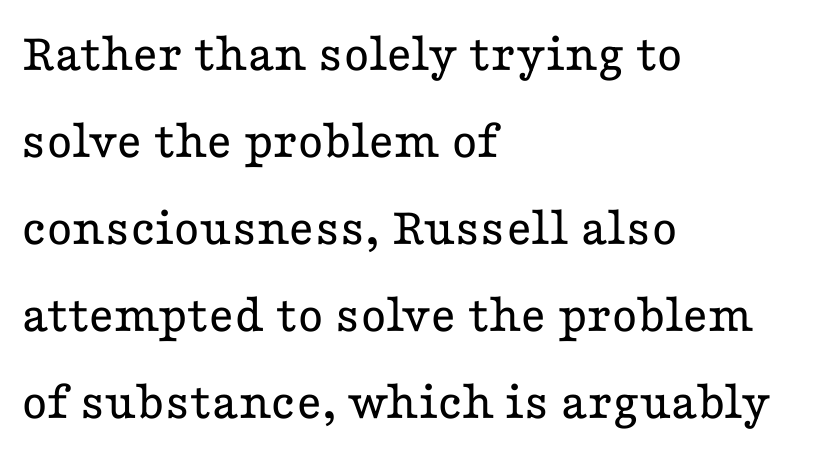
The type is set solid horizontally, with unmodified tracking. The rendering uses natural spacing where letterforms have individual widths. This is the regular roman posture of the typeface. The zone under the glyphs is completely vacant. Typeset ragged right — the left edge is the straight one. Small tapered or slab feet sit at the stroke ends, so this counts as serif.
